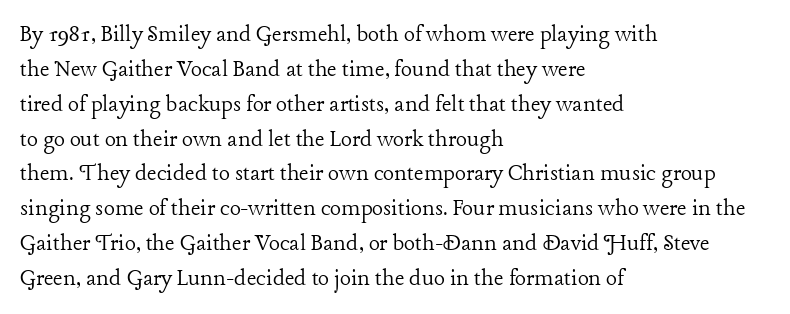
Q: Is the text bold? A: No.
Q: Is the text italic (slanted)? A: No, it is upright.
Q: Is the text underlined? A: No.
Q: How is the paragraph aligned? A: Left-aligned.
Q: Is the spacing between letters normal or unusually wide? A: Normal.
Q: Is the spacing between lines tight, normal or loose? A: Normal.
